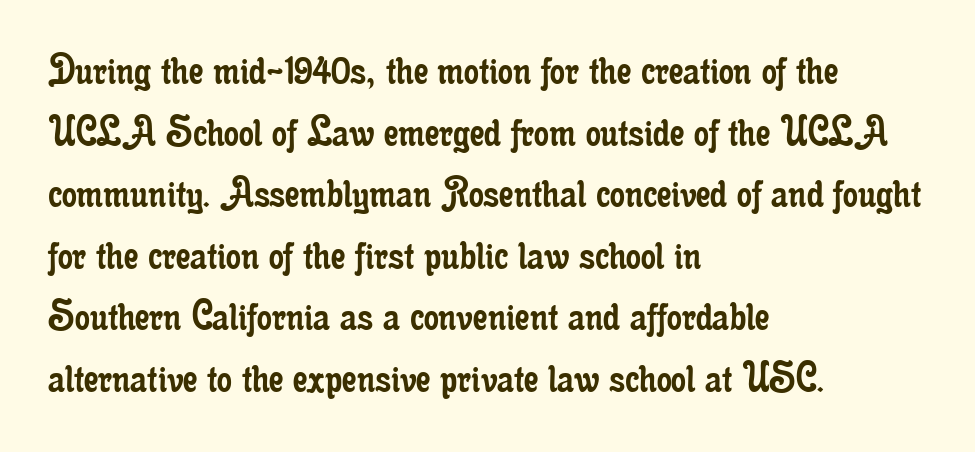
You could not count columns in this text — the font is proportionally spaced. A typesetter would call this leading conventional body-copy spacing. Notice how the stems are strictly vertical — no italics here. Here the glyphs are tracked normally, forming tight word shapes.
